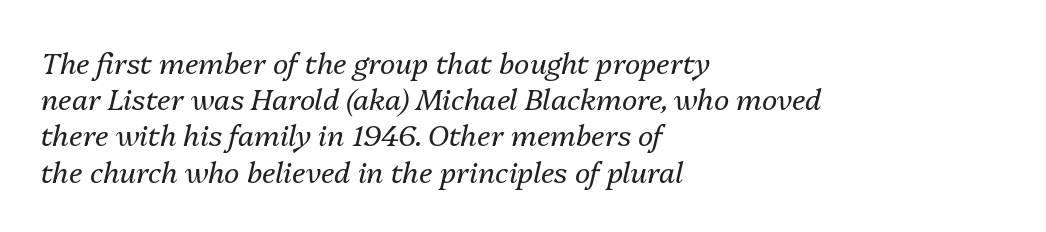
The image shows 29 px regular-weight type, italic (leaning right); set left-aligned, normal line spacing (1.25x), normal letter spacing, not underlined; medium stroke contrast and a medium x-height.
